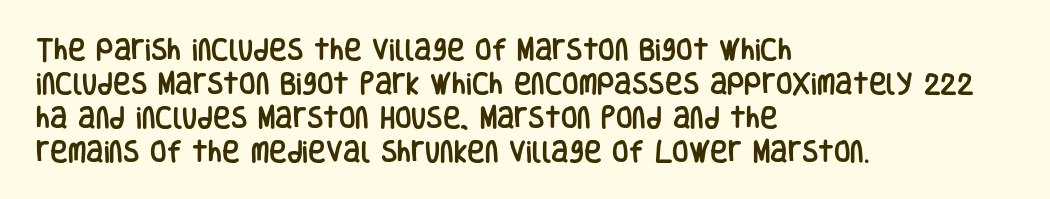
Here the glyphs are tracked normally, forming tight word shapes. A typesetter would call this leading conventional body-copy spacing. Descenders hang freely into open space. Typeset ragged right — the left edge is the straight one. Posture: upright roman.
